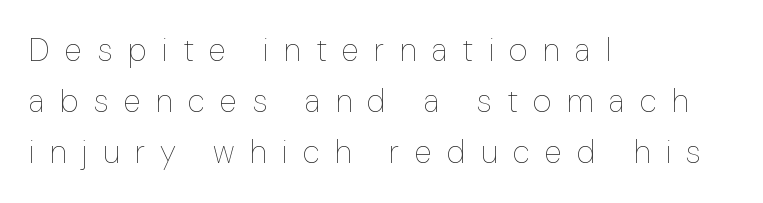
Q: Is the text bold? A: No.
Q: Is the text italic (slanted)? A: No, it is upright.
Q: Is the text underlined? A: No.
Q: How is the paragraph aligned? A: Left-aligned.
Q: Is the spacing between letters normal or unusually wide? A: Unusually wide.
Q: Is the spacing between lines tight, normal or loose? A: Normal.
Q: Width (condensed, normal, or wide)? A: Normal.
Q: Stroke contrast? A: Low.
Q: x-height? A: Medium.
Q: Monospaced? A: No.
